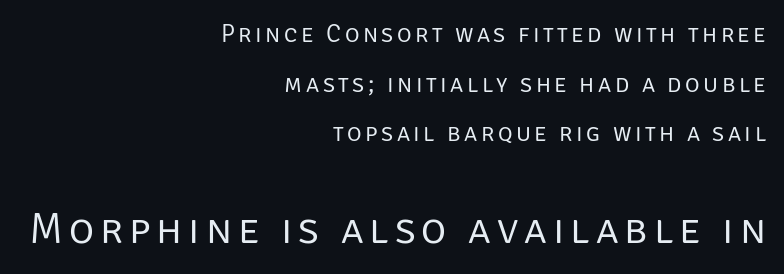
The image shows 43 px regular-weight sans-serif type, upright; set right-aligned, loose line spacing (1.99x), not underlined; the second (bottom) block is 1.72x larger; low stroke contrast and a large x-height.
